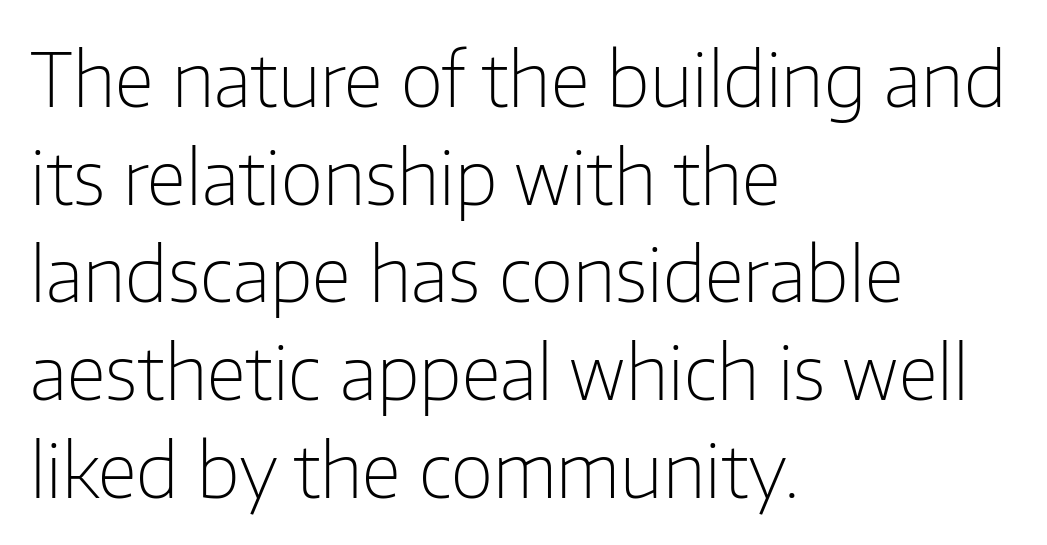
The letters stand upright; this is a roman face. The font sits on the lighter half of the weight spectrum, regular included. Evenly set lines give the paragraph a standard silhouette. Casual observation: everything's shoved over to the left.
